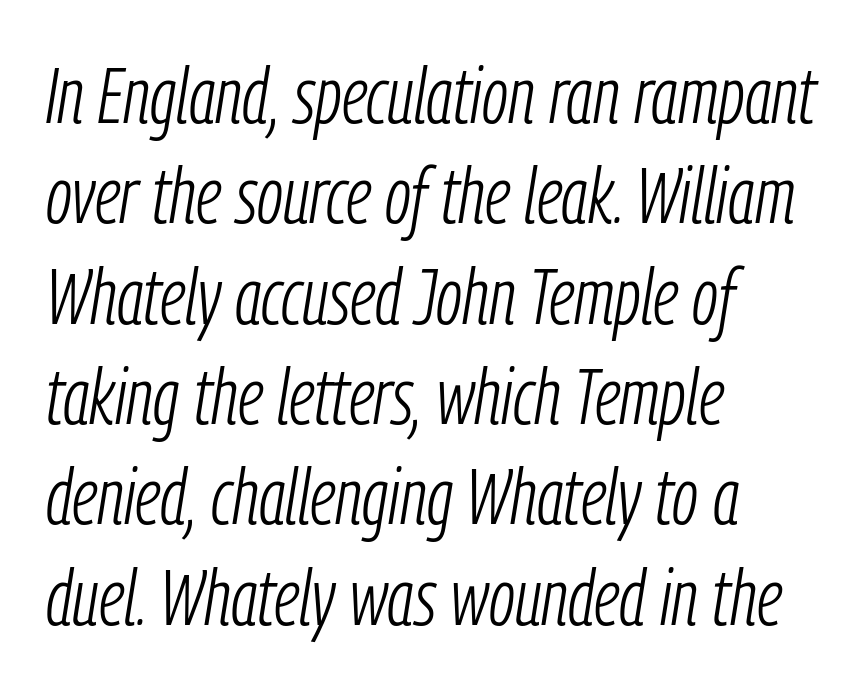
The text carries the slant typical of an italic or oblique font. These lines are rendered in a variable-pitch font. Nothing heavy about these letters — not bold at all. Check the space under the baseline: it is left empty. These lines sit exactly where default settings would place them.
